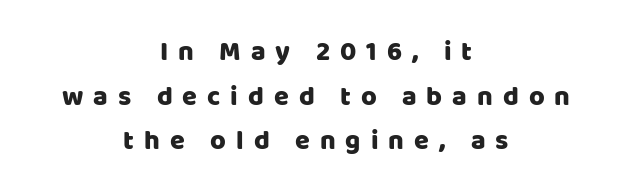
The image shows 27 px text type, upright; set centered, normal line spacing (1.65x), unusually wide letter spacing (+0.37 em), not underlined.
